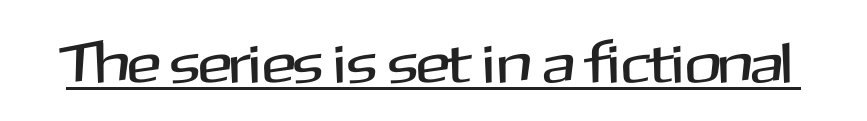
Q: Is the text italic (slanted)? A: No, it is upright.
Q: Is the typeface a serif or a sans-serif typeface? A: Sans-serif.
Q: Is the text underlined? A: Yes.
Q: Is the spacing between letters normal or unusually wide? A: Normal.
Q: Width (condensed, normal, or wide)? A: Normal.
Q: Stroke contrast? A: Medium.
Q: x-height? A: Medium.
Q: Monospaced? A: No.
